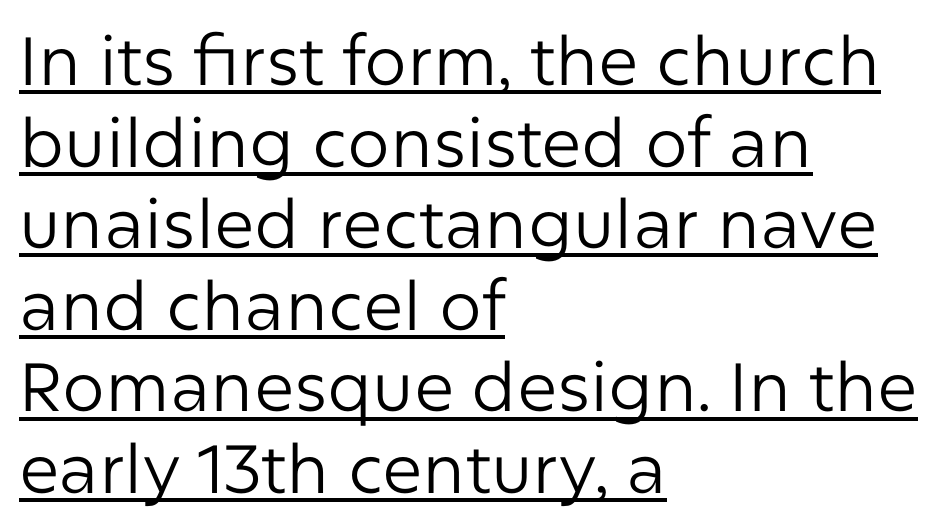
The image shows 68 px regular-weight sans-serif type, upright; set left-aligned, line spacing 1.2x, normal letter spacing, underlined; low stroke contrast and a medium x-height.
